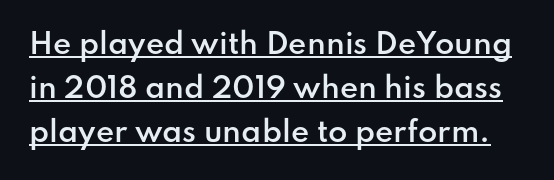
The image shows 28 px semibold sans-serif type, upright; set normal line spacing (1.58x), normal letter spacing, underlined; low stroke contrast and a small x-height.
